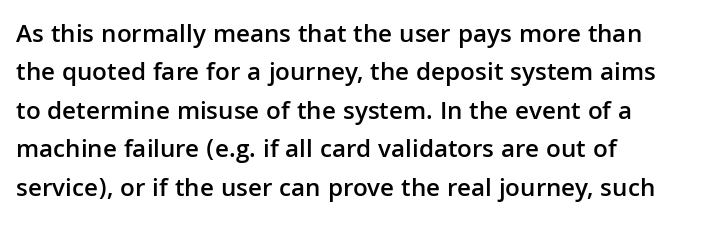
{"italic": "no", "bold": "semi", "underline": "no", "align": "left", "line_spacing": "normal", "line_spacing_ratio": 1.48, "letter_spacing": "normal", "letter_spacing_em": 0.0, "glyph_px": 26}
